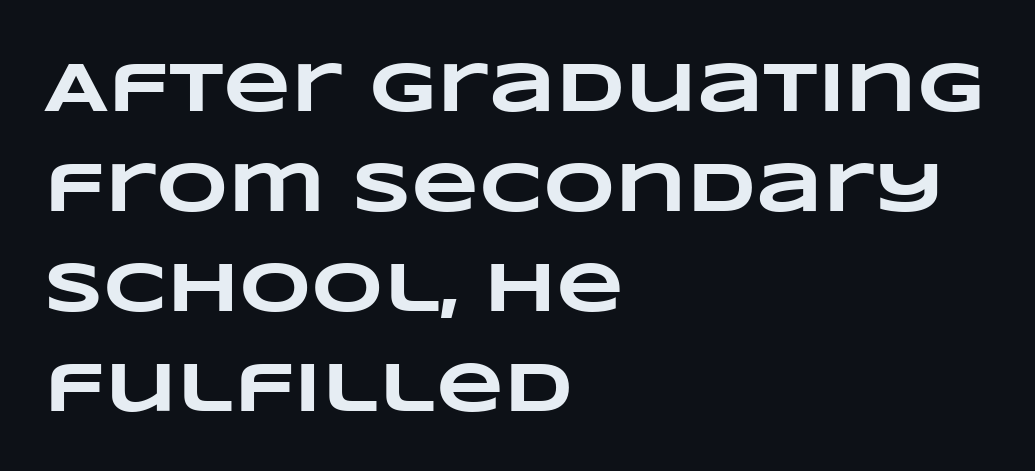
Letters rest on an invisible, unmarked baseline. Teacher's note: observe the even left margin — that is flush-left alignment. No extra tracking has been applied to these lines. The passage shown is typed in a proportional face where columns would drift.
